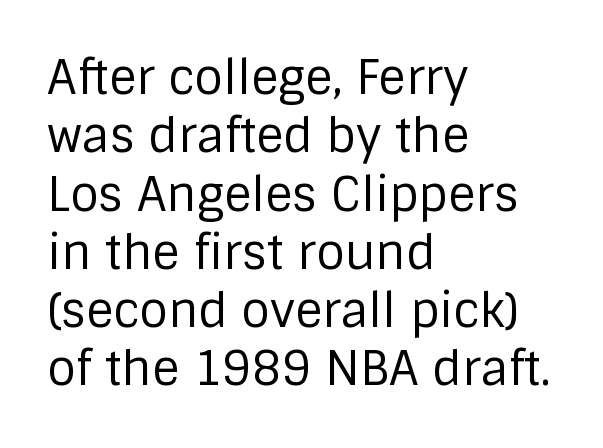
{"serif": "no", "italic": "no", "bold": "no", "weight": "regular", "width": "normal", "stroke_contrast": "low", "x_height": "large", "monospaced": "no", "underline": "no", "align": "left", "line_spacing_ratio": 1.24, "letter_spacing": "normal", "letter_spacing_em": 0.0, "glyph_px": 47}
